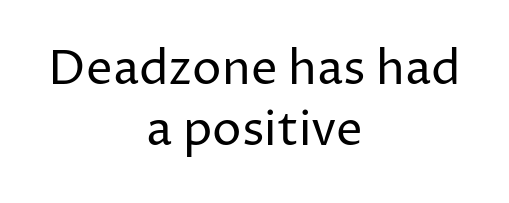
Q: Is the text bold? A: No.
Q: Is the text italic (slanted)? A: No, it is upright.
Q: Is the typeface a serif or a sans-serif typeface? A: Sans-serif.
Q: Is the text underlined? A: No.
Q: How is the paragraph aligned? A: Centered.
Q: Is the spacing between letters normal or unusually wide? A: Normal.
Q: Is the spacing between lines tight, normal or loose? A: Normal.
Q: Width (condensed, normal, or wide)? A: Normal.
Q: Stroke contrast? A: Low.
Q: x-height? A: Medium.
Q: Monospaced? A: No.
